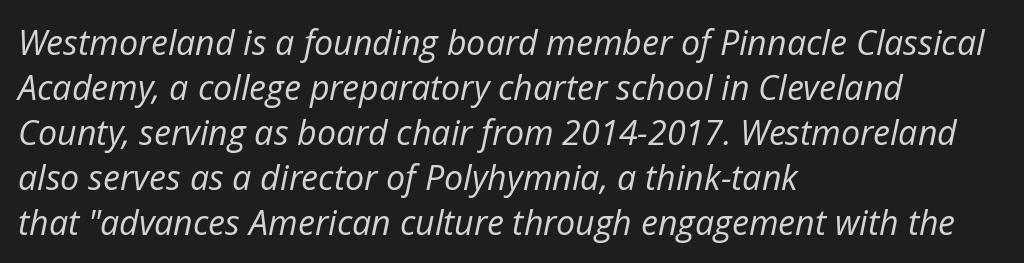
{"italic": "yes", "lean": "right", "slant_degrees": 12, "bold": "no", "weight": "regular", "width": "normal", "stroke_contrast": "low", "x_height": "medium", "monospaced": "no", "underline": "no", "align": "left", "line_spacing": "normal", "line_spacing_ratio": 1.32, "letter_spacing": "normal", "letter_spacing_em": 0.0, "glyph_px": 34}
